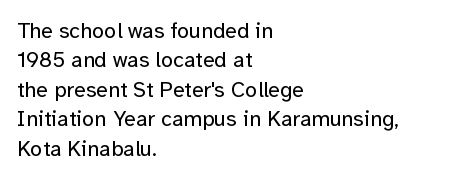
Q: Is the text bold? A: No.
Q: Is the text italic (slanted)? A: No, it is upright.
Q: Is the text underlined? A: No.
Q: How is the paragraph aligned? A: Left-aligned.
Q: Is the spacing between letters normal or unusually wide? A: Normal.
Q: Is the spacing between lines tight, normal or loose? A: Normal.
